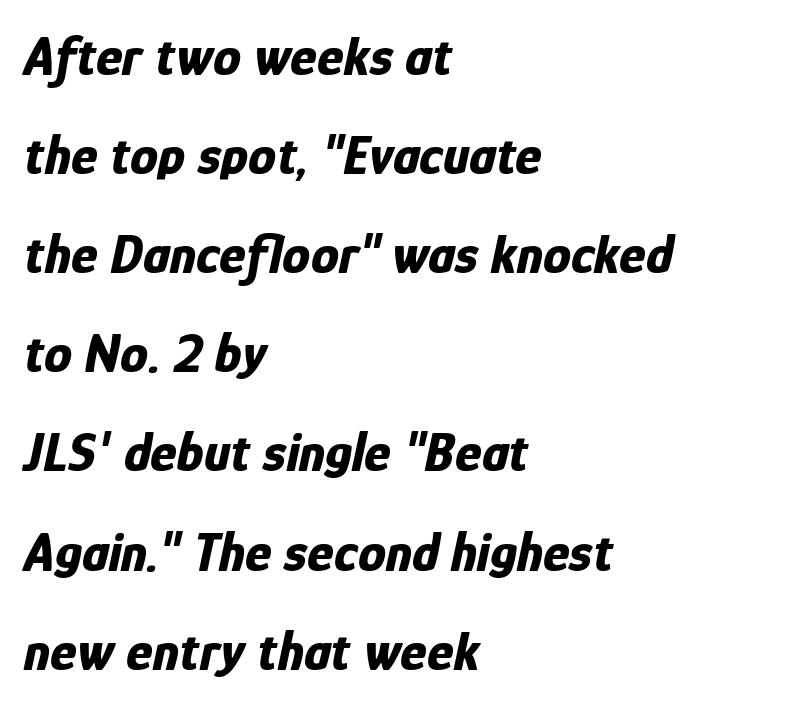
The image shows 56 px bold, condensed type, italic (leaning right); set left-aligned, line spacing 1.77x, normal letter spacing, not underlined; low stroke contrast and a medium x-height.
